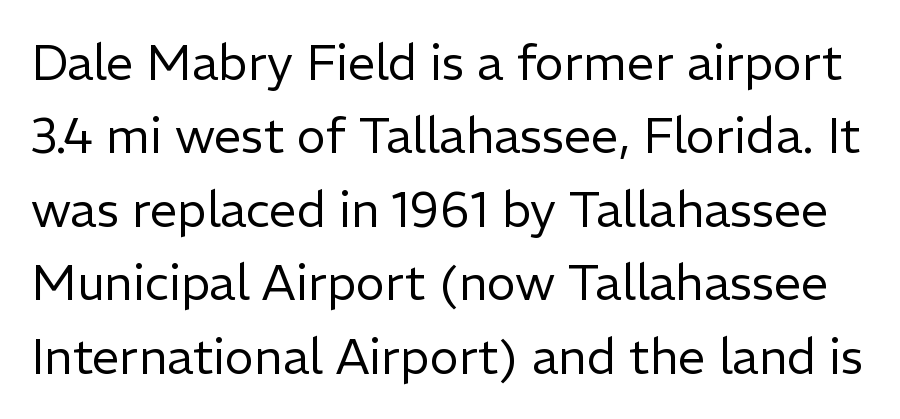
Q: Is the text bold? A: No.
Q: Is the text italic (slanted)? A: No, it is upright.
Q: Is the typeface a serif or a sans-serif typeface? A: Sans-serif.
Q: Is the text underlined? A: No.
Q: Is the spacing between letters normal or unusually wide? A: Normal.
Q: Is the spacing between lines tight, normal or loose? A: Normal.
Q: Width (condensed, normal, or wide)? A: Normal.
Q: Stroke contrast? A: Low.
Q: x-height? A: Medium.
Q: Monospaced? A: No.
